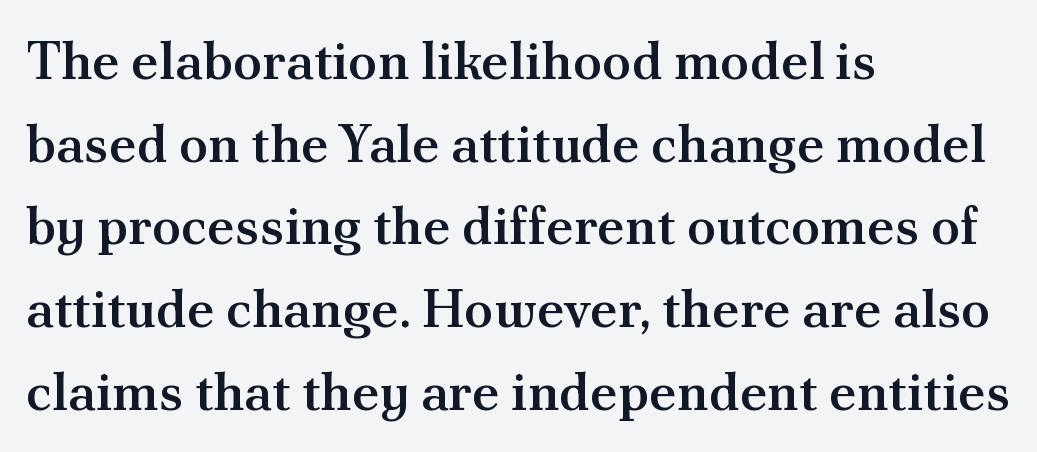
The image shows 53 px semibold serif type, upright; set left-aligned, normal line spacing (1.56x), normal letter spacing, not underlined; medium stroke contrast and a small x-height.
